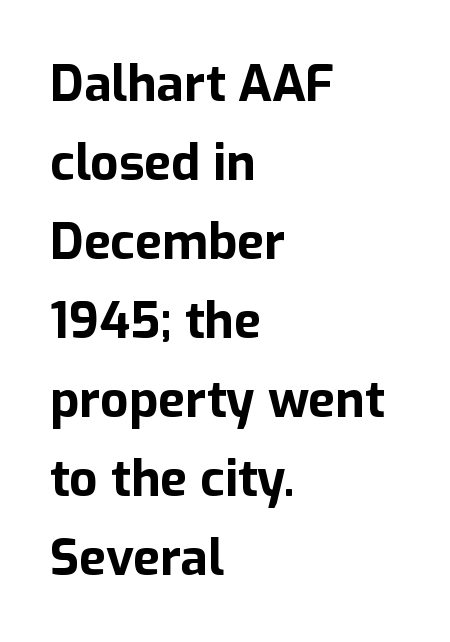
Q: Is the text bold? A: Yes.
Q: Is the text italic (slanted)? A: No, it is upright.
Q: Is the typeface a serif or a sans-serif typeface? A: Sans-serif.
Q: Is the text underlined? A: No.
Q: How is the paragraph aligned? A: Left-aligned.
Q: Is the spacing between letters normal or unusually wide? A: Normal.
Q: Is the spacing between lines tight, normal or loose? A: Normal.
Q: Width (condensed, normal, or wide)? A: Normal.
Q: Stroke contrast? A: Low.
Q: x-height? A: Medium.
Q: Monospaced? A: No.
